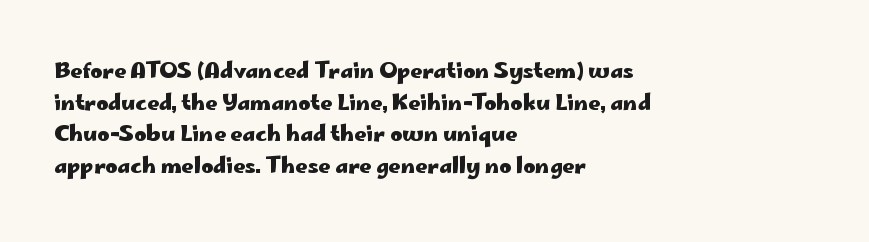
Q: Is the text bold? A: Yes.
Q: Is the text italic (slanted)? A: No, it is upright.
Q: Is the text underlined? A: No.
Q: How is the paragraph aligned? A: Left-aligned.
Q: Is the spacing between letters normal or unusually wide? A: Normal.
Q: Is the spacing between lines tight, normal or loose? A: Normal.
